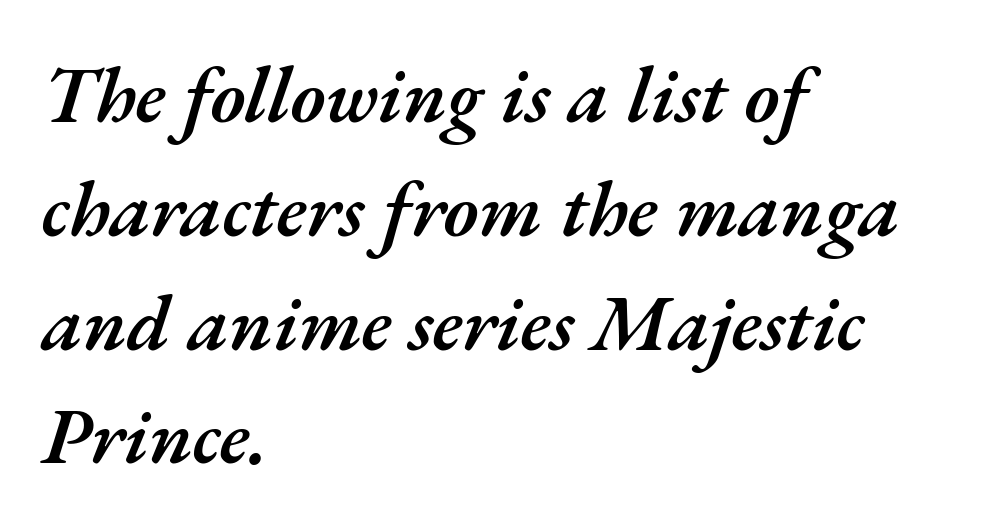
{"italic": "yes", "lean": "right", "slant_degrees": 17, "bold": "semi", "weight": "semibold", "width": "normal", "stroke_contrast": "medium", "x_height": "small", "monospaced": "no", "underline": "no", "align": "left", "line_spacing": "normal", "line_spacing_ratio": 1.44, "letter_spacing": "normal", "letter_spacing_em": 0.0, "glyph_px": 79}
